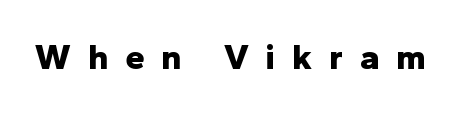
Q: Is the text bold? A: Yes.
Q: Is the text italic (slanted)? A: No, it is upright.
Q: Is the typeface a serif or a sans-serif typeface? A: Sans-serif.
Q: Is the text underlined? A: No.
Q: Is the spacing between letters normal or unusually wide? A: Unusually wide.
Q: Width (condensed, normal, or wide)? A: Normal.
Q: Stroke contrast? A: Low.
Q: x-height? A: Medium.
Q: Monospaced? A: No.
